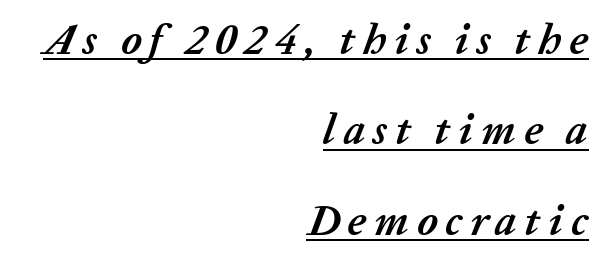
{"italic": "yes", "lean": "right", "slant_degrees": 20, "bold": "yes", "weight": "semibold", "width": "normal", "stroke_contrast": "low", "x_height": "medium", "monospaced": "no", "underline": "yes", "align": "right", "line_spacing": "loose", "line_spacing_ratio": 2.1, "glyph_px": 43}
